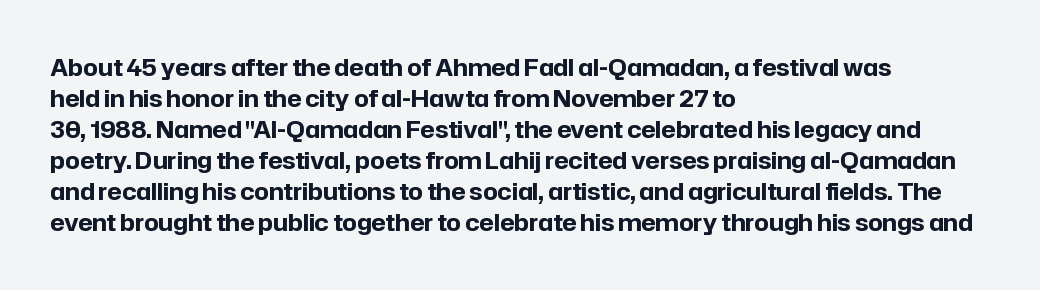
Caption: bold face, heavy strokes. Compared with typical body copy, the letter spacing here is the same. Line starts are locked; line ends wander. The axis of the letterforms is exactly vertical.
